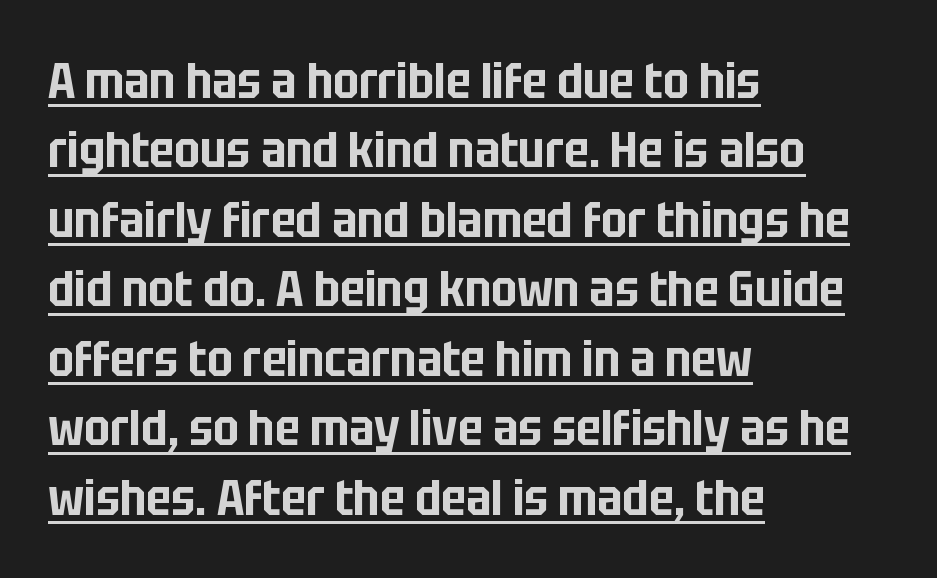
{"serif": "no", "italic": "no", "width": "condensed", "stroke_contrast": "low", "x_height": "large", "monospaced": "no", "underline": "yes", "align": "left", "line_spacing": "normal", "line_spacing_ratio": 1.39, "letter_spacing": "normal", "letter_spacing_em": 0.0, "glyph_px": 50}
